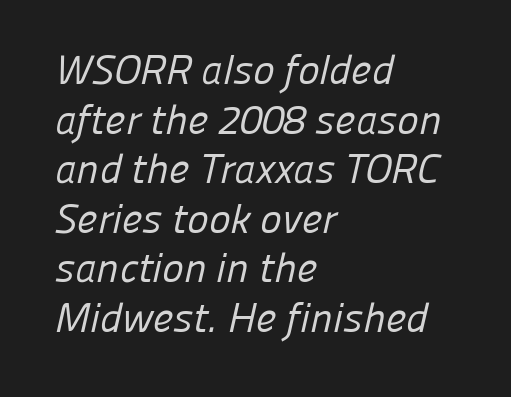
Q: Is the text bold? A: No.
Q: Is the typeface a serif or a sans-serif typeface? A: Sans-serif.
Q: Is the text underlined? A: No.
Q: How is the paragraph aligned? A: Left-aligned.
Q: Is the spacing between letters normal or unusually wide? A: Normal.
Q: Width (condensed, normal, or wide)? A: Normal.
Q: Stroke contrast? A: Low.
Q: x-height? A: Medium.
Q: Monospaced? A: No.
